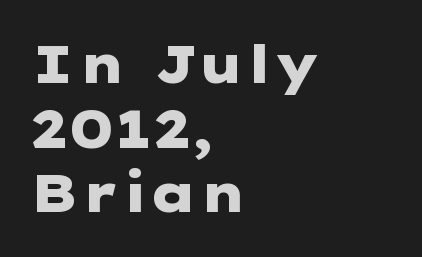
{"serif": "no", "italic": "no", "bold": "yes", "weight": "heavy", "width": "wide", "stroke_contrast": "low", "x_height": "medium", "underline": "no", "align": "left", "line_spacing_ratio": 1.22, "letter_spacing": "normal", "letter_spacing_em": 0.0, "glyph_px": 53}
